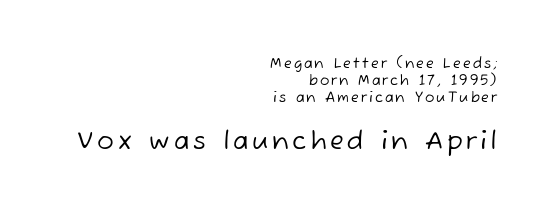
{"bold": "no", "underline": "no", "align": "right", "line_spacing_ratio": 1.21, "larger_block": "second", "size_ratio": 1.79, "glyph_px": 25}
